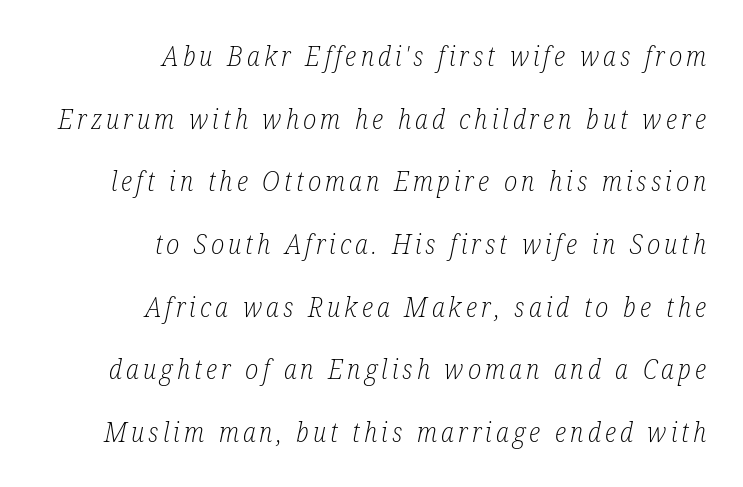
Q: Is the text bold? A: No.
Q: Is the text italic (slanted)? A: Yes, it leans right by about 12 degrees.
Q: Is the text underlined? A: No.
Q: How is the paragraph aligned? A: Right-aligned.
Q: Is the spacing between lines tight, normal or loose? A: Loose.
